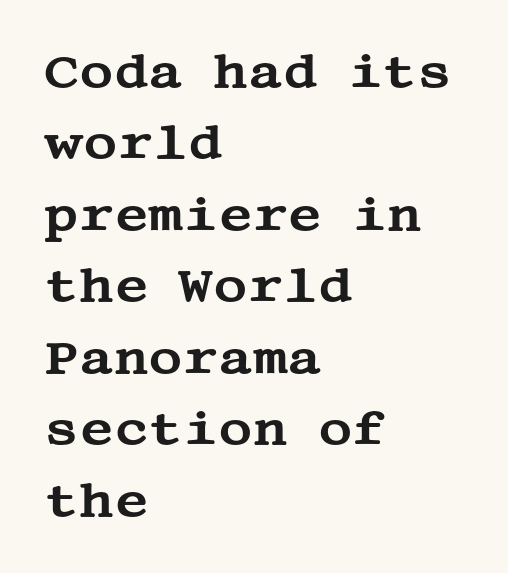
The image shows 47 px wide serif type, upright; set left-aligned, normal line spacing (1.52x), normal letter spacing, not underlined; medium stroke contrast and a large x-height.
